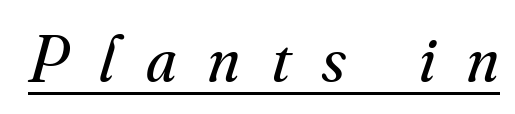
Glyph-to-glyph distance is far greater than everyday printed text. Serifs: yes, visible at the terminals of the letterforms. The glyphs look as if they've been sheared to an angle. The string is rendered with underlining switched on.
